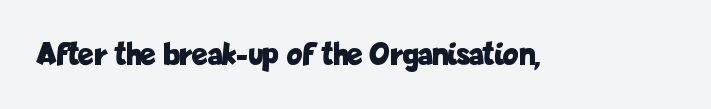
The image shows 33 px bold, condensed sans-serif type, upright; set normal letter spacing, not underlined; low stroke contrast and a medium x-height.
